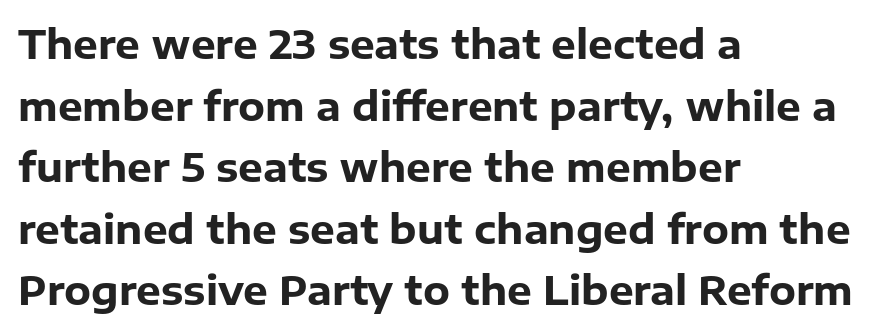
The image shows 39 px heavy sans-serif type, upright; set left-aligned, normal line spacing (1.58x), normal letter spacing, not underlined; low stroke contrast and a medium x-height.
